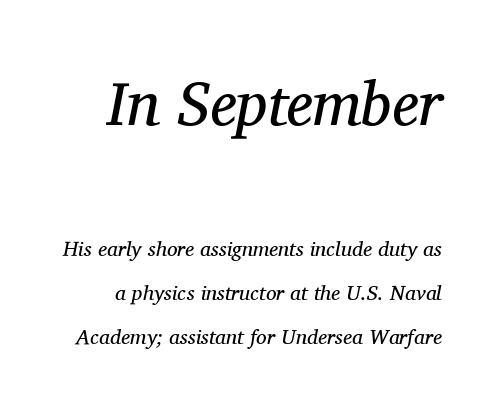
The passage shown begins with its larger block and ends with its smaller one. The string is rendered with underlining switched off. You could not count columns in this text — the font is proportionally spaced. Does extra space separate the letters? No, they use regular spacing. Students, observe: this is what heavily led, spacious text looks like.
